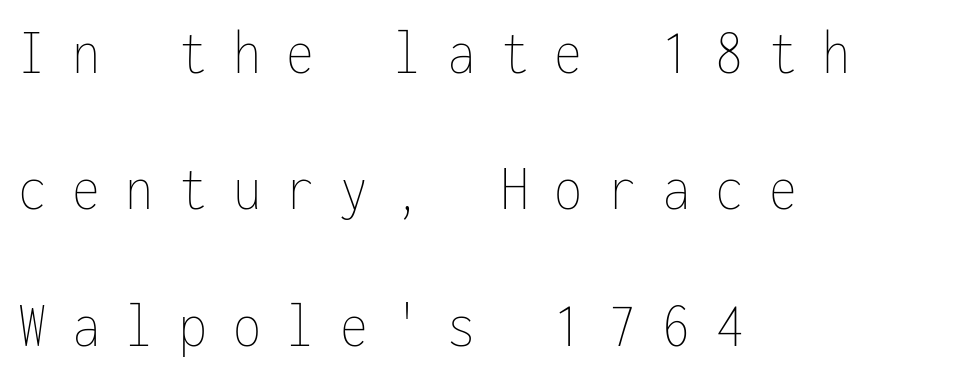
{"italic": "no", "bold": "no", "weight": "thin", "width": "condensed", "stroke_contrast": "low", "x_height": "medium", "monospaced": "yes", "underline": "no", "align": "left", "line_spacing": "loose", "line_spacing_ratio": 2.13, "letter_spacing": "wide", "letter_spacing_em": 0.4, "glyph_px": 64}
